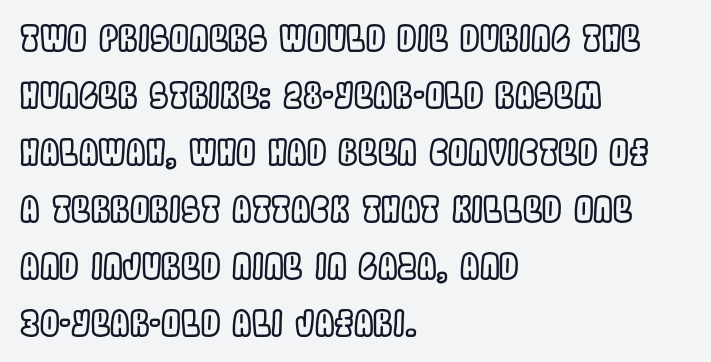
Honestly, there is no underline to notice here at all. This block has exactly the height ordinary leading produces. Does extra space separate the letters? No, they use regular spacing. Horizontally, the lines are justified to the leading edge only. Italic? Not at all — the glyphs are vertical. This sample has the flowing, uneven cadence of proportional lettering.
